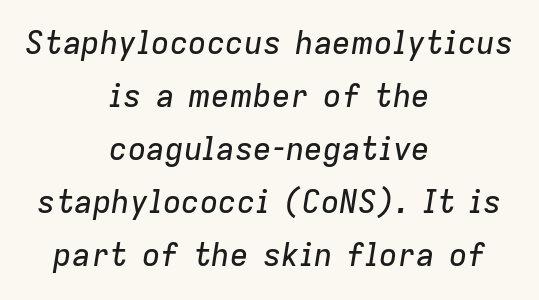
The image shows 31 px text type, italic (leaning right); set centered, line spacing 1.71x, normal letter spacing, not underlined; low stroke contrast and a medium x-height.
